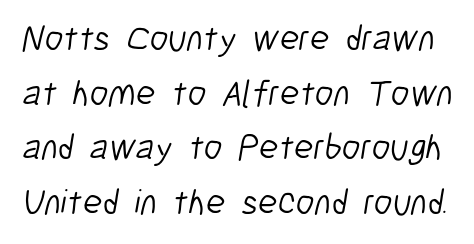
The baseline area is clear. Leading: standard. This sample has the flowing, uneven cadence of proportional lettering. The typeface has the unassuming heft of standard copy or less. The text was rendered using a sans face with plain stroke endings. What stands out about the letter spacing? Nothing — it is the standard amount.
